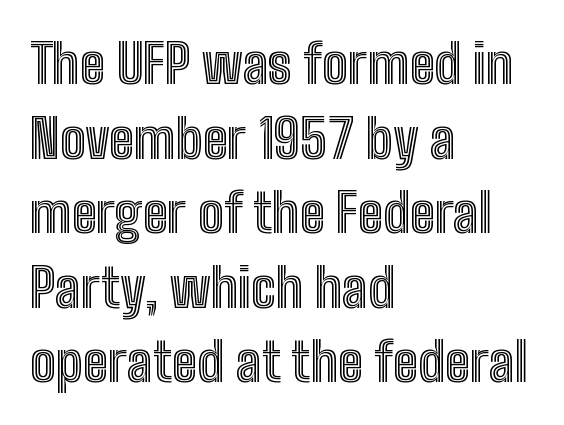
{"italic": "no", "width": "condensed", "x_height": "medium", "monospaced": "no", "underline": "no", "align": "left", "line_spacing": "normal", "line_spacing_ratio": 1.38, "letter_spacing": "normal", "letter_spacing_em": 0.0, "glyph_px": 54}
